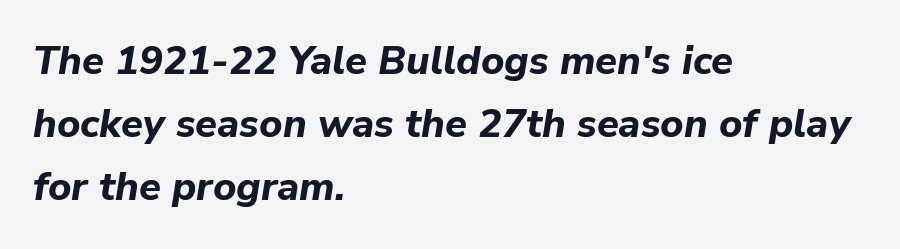
{"italic": "yes", "lean": "right", "slant_degrees": 9, "bold": "yes", "weight": "bold", "width": "normal", "stroke_contrast": "low", "x_height": "medium", "monospaced": "no", "underline": "no", "align": "left", "line_spacing": "normal", "line_spacing_ratio": 1.58, "letter_spacing": "normal", "letter_spacing_em": 0.0, "glyph_px": 40}
